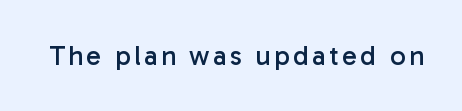
The image shows 28 px regular-weight sans-serif type, upright; set not underlined; low stroke contrast and a medium x-height.
